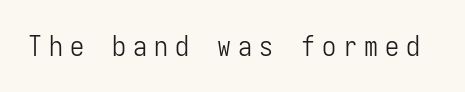
The weight would be labelled regular, book, light, or lighter still. The characters display no serif detailing; their extremities are plain. This is roman type, the default non-slanted kind. Caption: expanded tracking, letters set apart. Plain, unruled lines of type.
